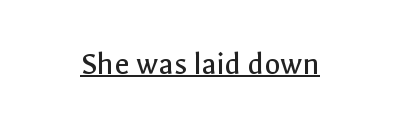
Q: Is the text bold? A: No.
Q: Is the text italic (slanted)? A: No, it is upright.
Q: Is the typeface a serif or a sans-serif typeface? A: Sans-serif.
Q: Is the text underlined? A: Yes.
Q: Is the spacing between letters normal or unusually wide? A: Normal.
Q: Width (condensed, normal, or wide)? A: Normal.
Q: x-height? A: Medium.
Q: Monospaced? A: No.
